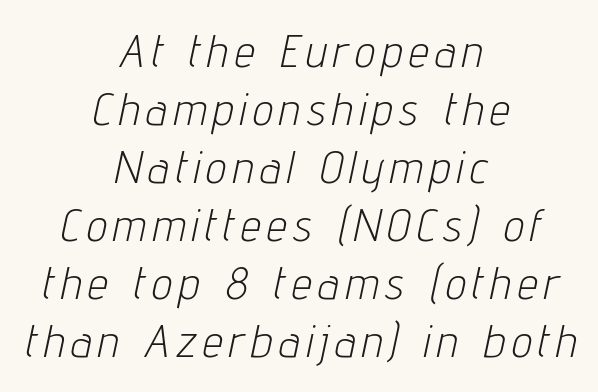
{"italic": "yes", "lean": "right", "slant_degrees": 12, "bold": "no", "weight": "light", "width": "condensed", "stroke_contrast": "low", "x_height": "medium", "monospaced": "no", "underline": "no", "align": "center", "line_spacing": "normal", "line_spacing_ratio": 1.29, "glyph_px": 45}
